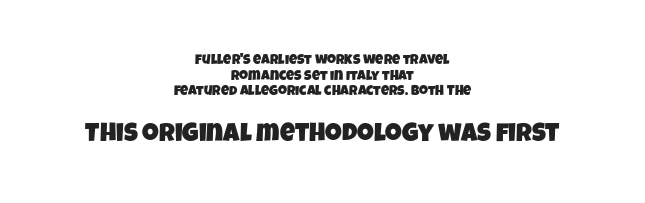
The image shows 26 px text type; set centered, tight line spacing (1.12x), normal letter spacing, not underlined; the second (bottom) block is 1.86x larger.
